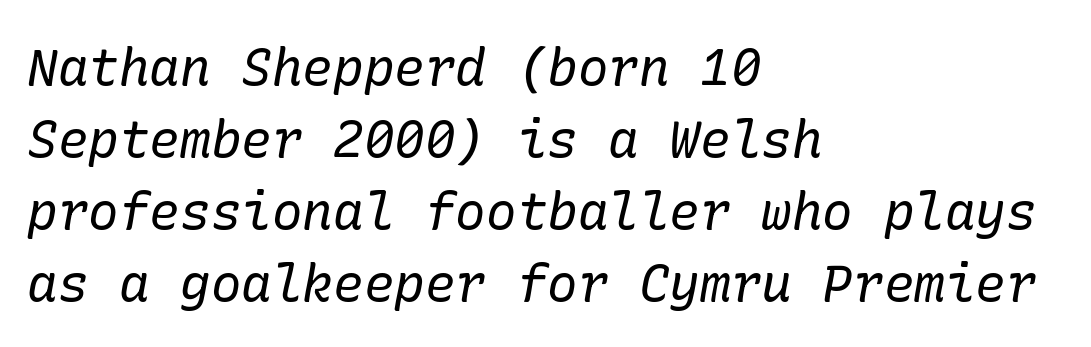
Evenly set lines give the paragraph a standard silhouette. One-word summary of the alignment: left. Letter spacing: default. Bold? No — there's no thickening of the strokes. Honestly, there is no underline to notice here at all.
